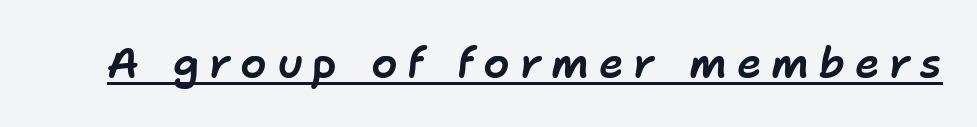
The image shows 42 px text type, italic (leaning right); set unusually wide letter spacing (+0.23 em), underlined; low stroke contrast and a medium x-height.
